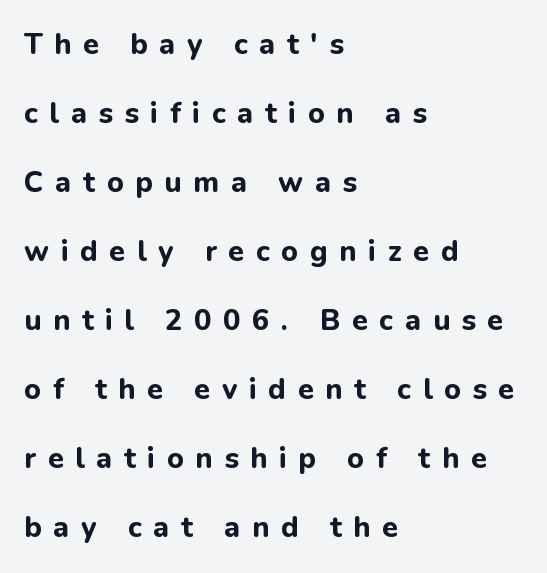
The image shows 29 px bold sans-serif type, upright; set left-aligned, loose line spacing (2.38x), unusually wide letter spacing (+0.4 em), not underlined; low stroke contrast and a medium x-height.
